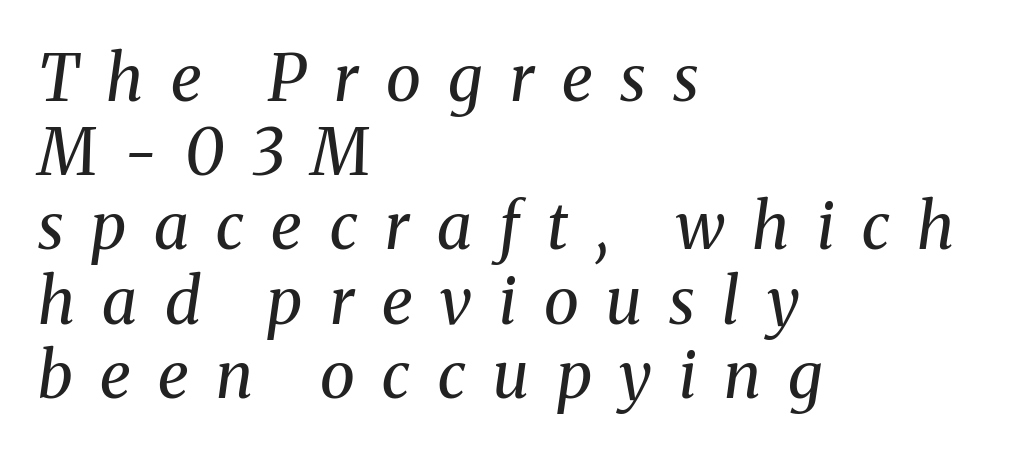
Q: Is the text bold? A: No.
Q: Is the text italic (slanted)? A: Yes, it leans right by about 8 degrees.
Q: Is the typeface a serif or a sans-serif typeface? A: Serif.
Q: Is the text underlined? A: No.
Q: How is the paragraph aligned? A: Left-aligned.
Q: Is the spacing between letters normal or unusually wide? A: Unusually wide.
Q: Width (condensed, normal, or wide)? A: Normal.
Q: Stroke contrast? A: Medium.
Q: x-height? A: Medium.
Q: Monospaced? A: No.
